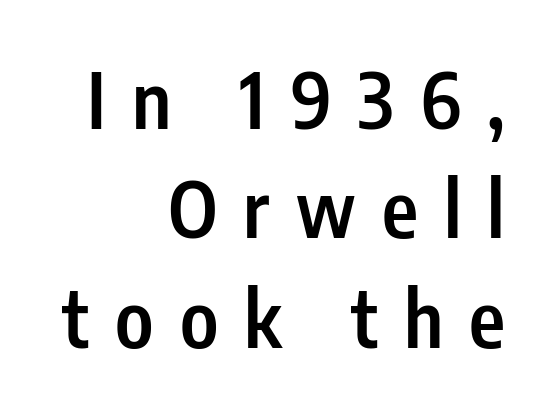
Q: Is the text bold? A: Semi-bold.
Q: Is the text italic (slanted)? A: No, it is upright.
Q: Is the typeface a serif or a sans-serif typeface? A: Sans-serif.
Q: Is the text underlined? A: No.
Q: How is the paragraph aligned? A: Right-aligned.
Q: Is the spacing between letters normal or unusually wide? A: Unusually wide.
Q: Is the spacing between lines tight, normal or loose? A: Normal.
Q: Width (condensed, normal, or wide)? A: Condensed.
Q: Stroke contrast? A: Low.
Q: x-height? A: Medium.
Q: Monospaced? A: No.
